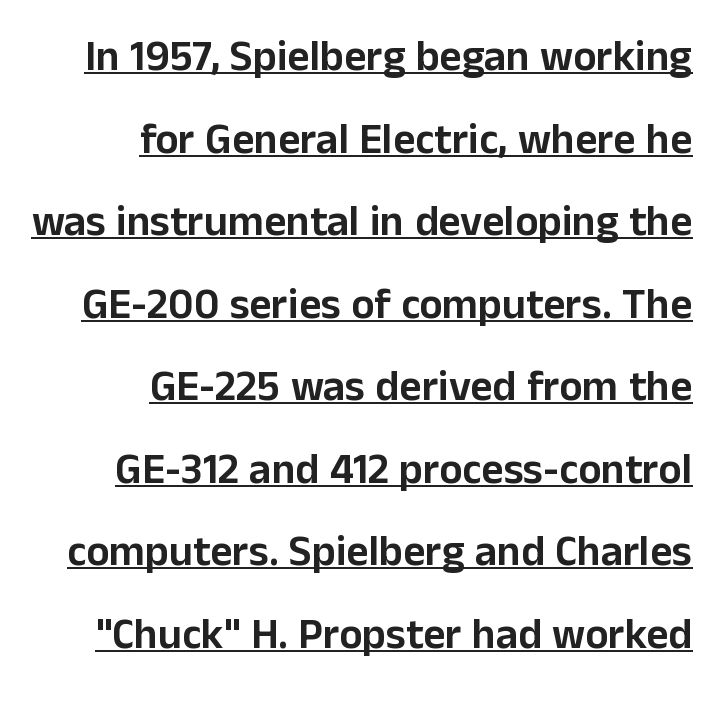
These lines are rendered in a variable-pitch font. The face used here appears with an underline applied. This rendering employs a face without finishing strokes, i.e., a sans-serif. Typeset ragged left — the right edge is the straight one. The leading is generous, giving the passage an open texture.
